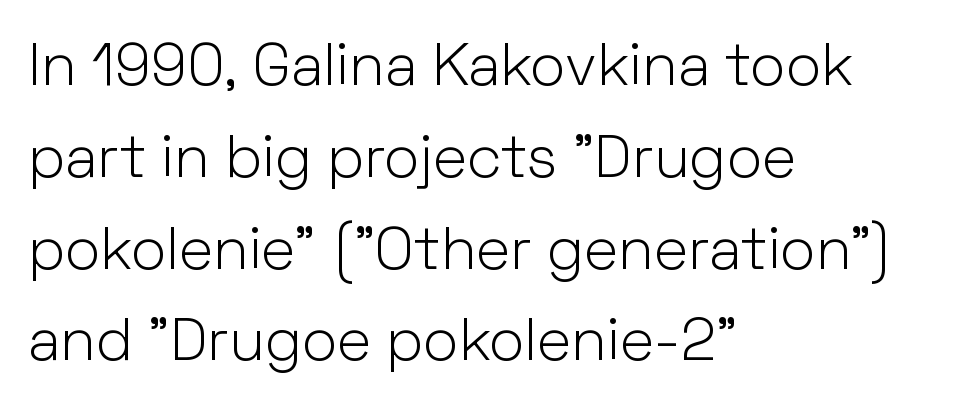
{"serif": "no", "italic": "no", "bold": "no", "weight": "light", "width": "normal", "stroke_contrast": "low", "x_height": "medium", "monospaced": "no", "underline": "no", "align": "left", "line_spacing": "normal", "line_spacing_ratio": 1.53, "letter_spacing": "normal", "letter_spacing_em": 0.0, "glyph_px": 60}
